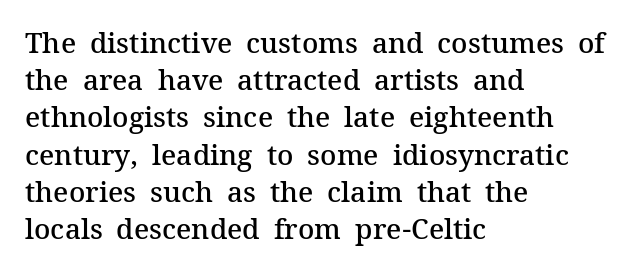
Q: Is the text bold? A: Semi-bold.
Q: Is the text italic (slanted)? A: No, it is upright.
Q: Is the typeface a serif or a sans-serif typeface? A: Serif.
Q: Is the text underlined? A: No.
Q: How is the paragraph aligned? A: Left-aligned.
Q: Is the spacing between letters normal or unusually wide? A: Normal.
Q: Is the spacing between lines tight, normal or loose? A: Normal.
Q: Width (condensed, normal, or wide)? A: Normal.
Q: Stroke contrast? A: Medium.
Q: x-height? A: Medium.
Q: Monospaced? A: No.
